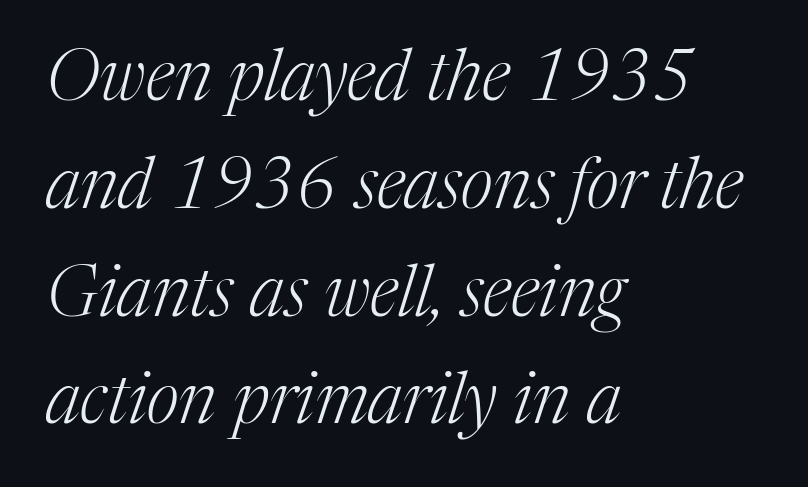
{"serif": "yes", "italic": "yes", "lean": "right", "slant_degrees": 17, "bold": "no", "weight": "light", "width": "normal", "stroke_contrast": "medium", "x_height": "medium", "monospaced": "no", "underline": "no", "align": "left", "line_spacing": "normal", "line_spacing_ratio": 1.54, "letter_spacing": "normal", "letter_spacing_em": 0.0, "glyph_px": 70}
